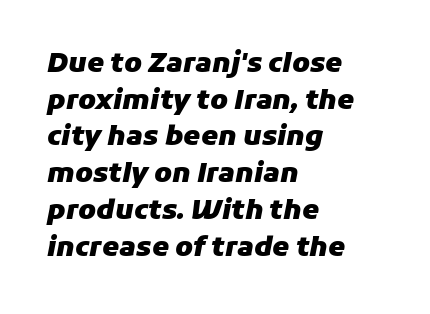
Look at the stroke-to-counter ratio: heavy, a bold. Underline: absent. These lines keep a tight, regular rhythm from letter to letter. Summary of vertical rhythm: regular, with standard interline spacing.
